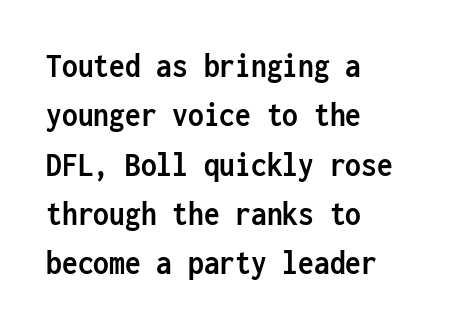
{"serif": "no", "italic": "no", "bold": "yes", "weight": "semibold", "width": "condensed", "stroke_contrast": "low", "x_height": "medium", "monospaced": "yes", "underline": "no", "align": "left", "line_spacing": "normal", "line_spacing_ratio": 1.41, "letter_spacing": "normal", "letter_spacing_em": 0.0, "glyph_px": 35}
